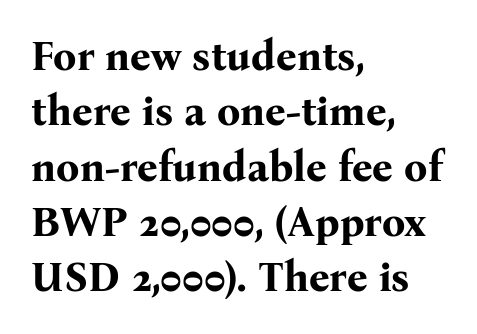
Q: Is the text bold? A: Yes.
Q: Is the text italic (slanted)? A: No, it is upright.
Q: Is the typeface a serif or a sans-serif typeface? A: Serif.
Q: Is the text underlined? A: No.
Q: How is the paragraph aligned? A: Left-aligned.
Q: Is the spacing between letters normal or unusually wide? A: Normal.
Q: Is the spacing between lines tight, normal or loose? A: Normal.
Q: Width (condensed, normal, or wide)? A: Normal.
Q: Stroke contrast? A: Medium.
Q: x-height? A: Medium.
Q: Monospaced? A: No.
